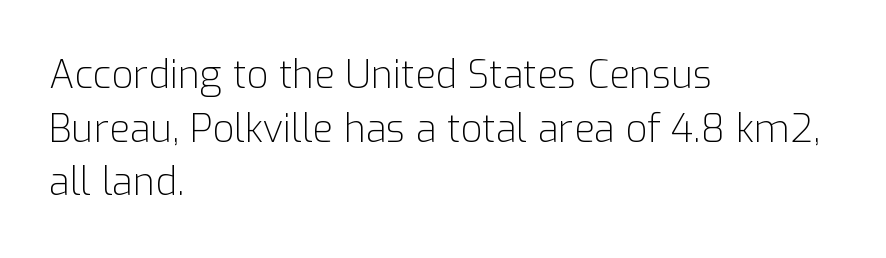
The image shows 38 px light sans-serif type, upright; set left-aligned, normal line spacing (1.41x), normal letter spacing, not underlined; low stroke contrast and a medium x-height.
